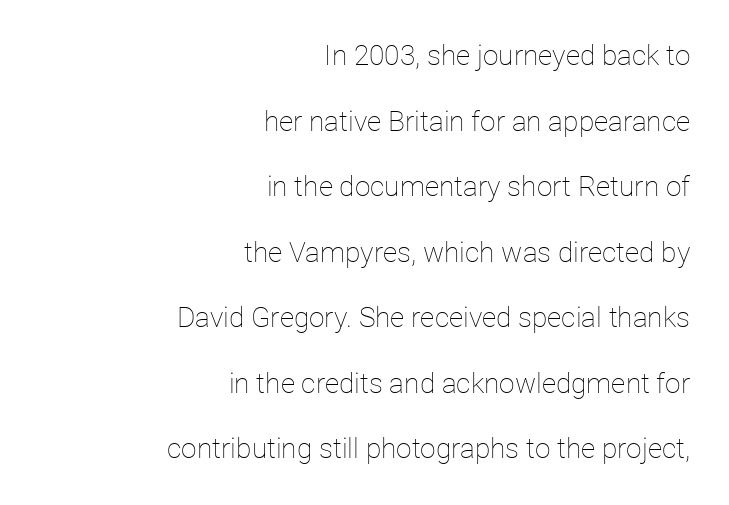
Q: Is the text bold? A: No.
Q: Is the text italic (slanted)? A: No, it is upright.
Q: Is the text underlined? A: No.
Q: How is the paragraph aligned? A: Right-aligned.
Q: Is the spacing between letters normal or unusually wide? A: Normal.
Q: Is the spacing between lines tight, normal or loose? A: Loose.
Q: Width (condensed, normal, or wide)? A: Normal.
Q: Stroke contrast? A: Low.
Q: x-height? A: Medium.
Q: Monospaced? A: No.
